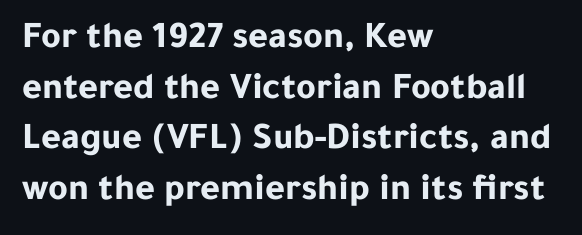
{"serif": "no", "italic": "no", "bold": "yes", "weight": "bold", "width": "normal", "stroke_contrast": "low", "x_height": "medium", "monospaced": "no", "underline": "no", "align": "left", "line_spacing": "normal", "line_spacing_ratio": 1.33, "letter_spacing": "normal", "letter_spacing_em": 0.0, "glyph_px": 38}
